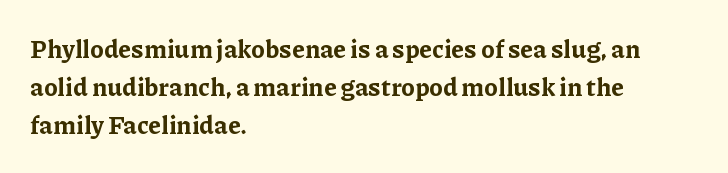
{"italic": "no", "bold": "yes", "underline": "no", "align": "left", "line_spacing": "normal", "line_spacing_ratio": 1.53, "letter_spacing": "normal", "letter_spacing_em": 0.0, "glyph_px": 25}
